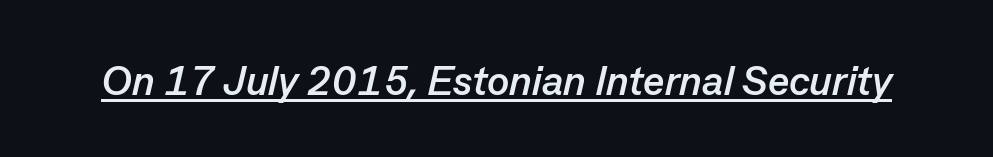
The image shows 41 px semibold type, italic (leaning right); set normal letter spacing, underlined; low stroke contrast and a medium x-height.
